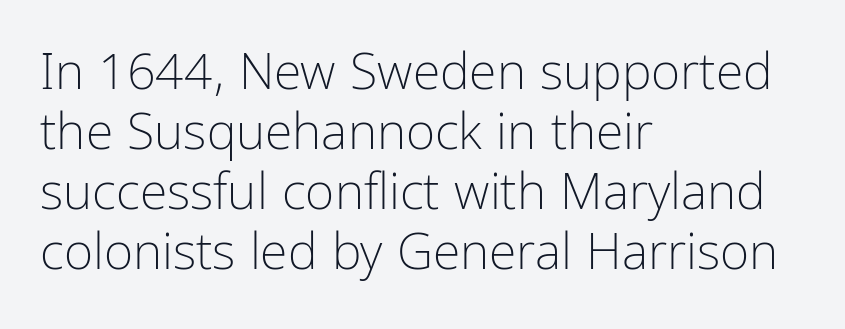
Q: Is the text bold? A: No.
Q: Is the text italic (slanted)? A: No, it is upright.
Q: Is the typeface a serif or a sans-serif typeface? A: Sans-serif.
Q: Is the text underlined? A: No.
Q: How is the paragraph aligned? A: Left-aligned.
Q: Is the spacing between letters normal or unusually wide? A: Normal.
Q: Width (condensed, normal, or wide)? A: Condensed.
Q: Stroke contrast? A: Low.
Q: x-height? A: Medium.
Q: Monospaced? A: No.
